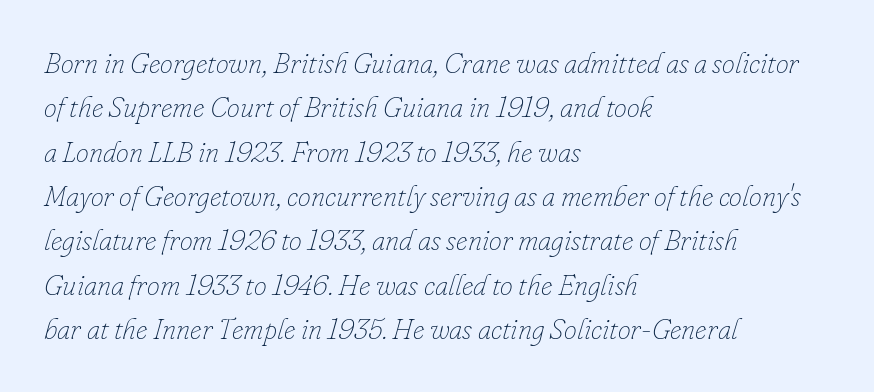
The typeface has the unassuming heft of standard copy or less. Beneath every word, the page is bare. The glyphs look as if they've been sheared to an angle. Is the block centered? No — it sits flush against the left margin. Rows of type keep a routine distance in the vertical direction.
